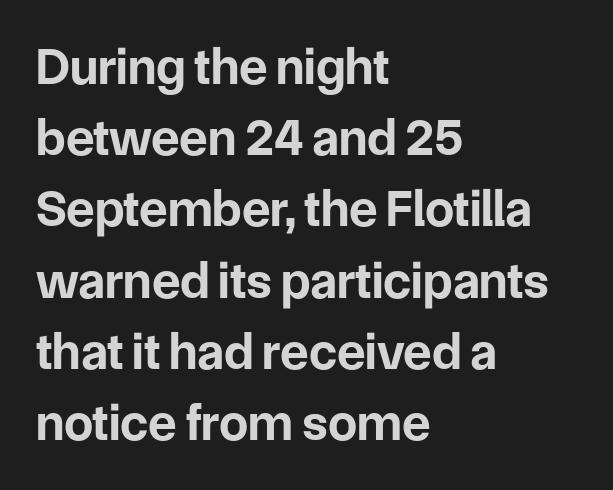
The lettering holds an erect, upright posture throughout. No extra tracking has been applied to these lines. Look at the bottom of the vertical strokes: they stop flat, with no serifs. Lines of text with bare space underneath. Where is the straight margin? On the left. Its strokes are broad and dark, the hallmark of bold type.
